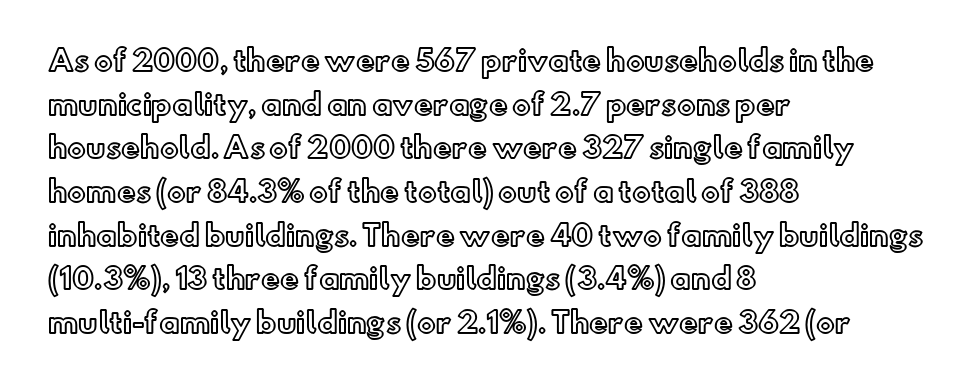
The string is rendered with underlining switched off. The letterforms sit shoulder to shoulder at normal distance. The face used here is proportionally spaced, like ordinary book or web type. These lines sit exactly where default settings would place them. This sample uses an upright cut, with every glyph sitting square on the baseline.
